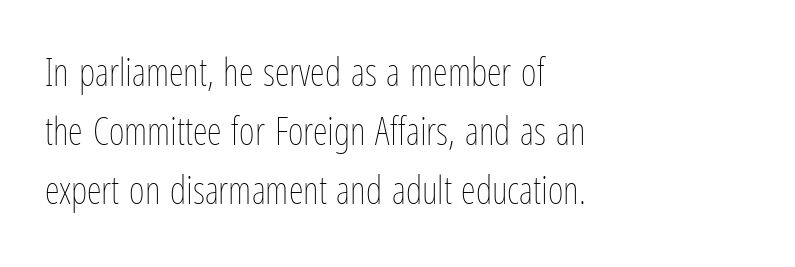
Vertical strokes here are truly vertical. The rendering uses natural spacing where letterforms have individual widths. Short note: letters normally spaced. Where is the straight margin? On the left. The gap between lines stays unmarked. Regular leading.
